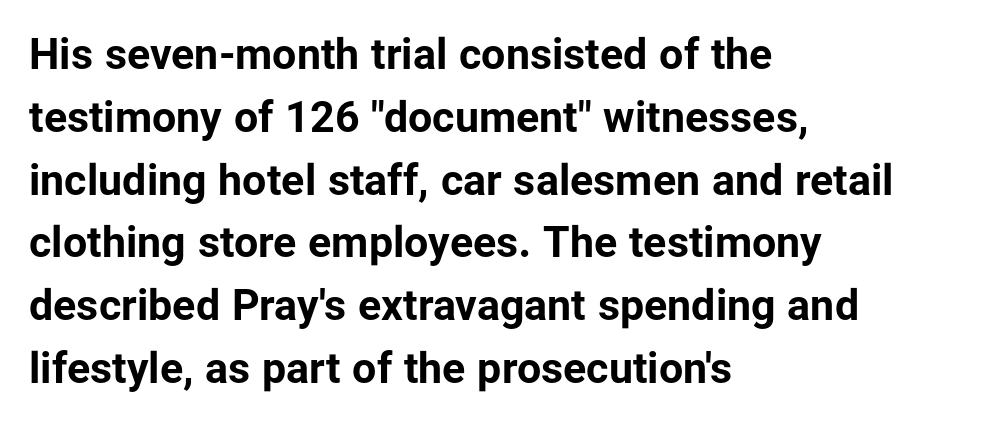
The text was rendered using a sans face with plain stroke endings. These lines were composed using upright roman letters. The designer left line spacing at the default. Look at the stroke-to-counter ratio: heavy, a bold. A classic flush-left, rag-right setting is used for this passage. Default kerning and tracking; the words read as compact shapes.
